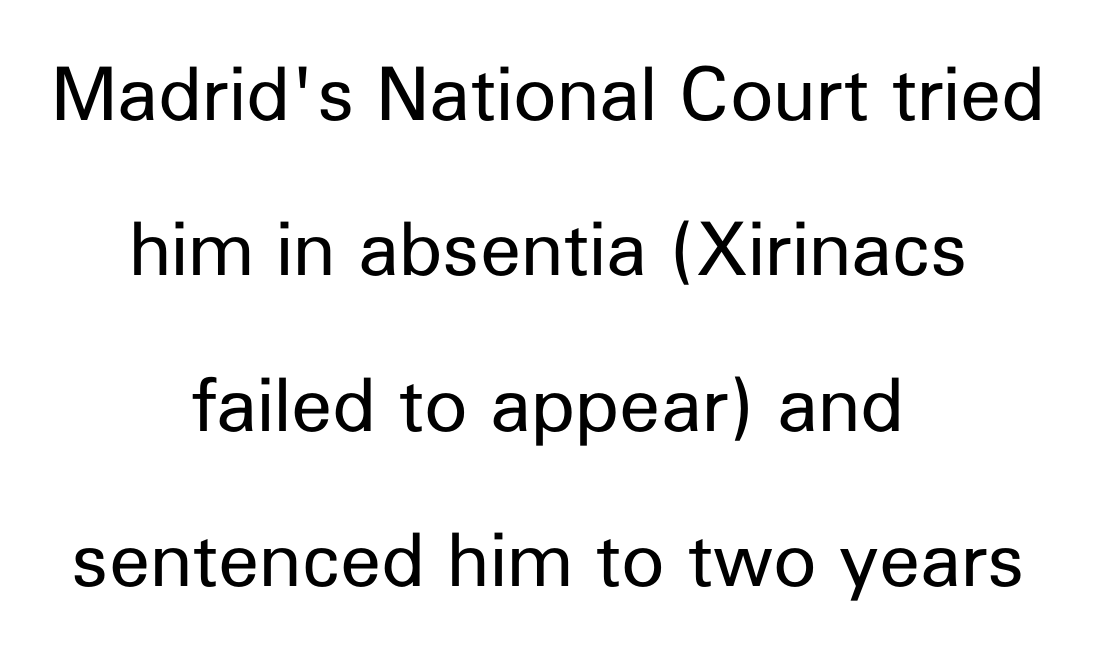
Descenders hang freely into open space. There is no visible air inserted between adjacent glyphs. Notice how the passage keeps no hard edge, just a central spine. Looks like regular typesetting: each glyph gets only the width it needs.
